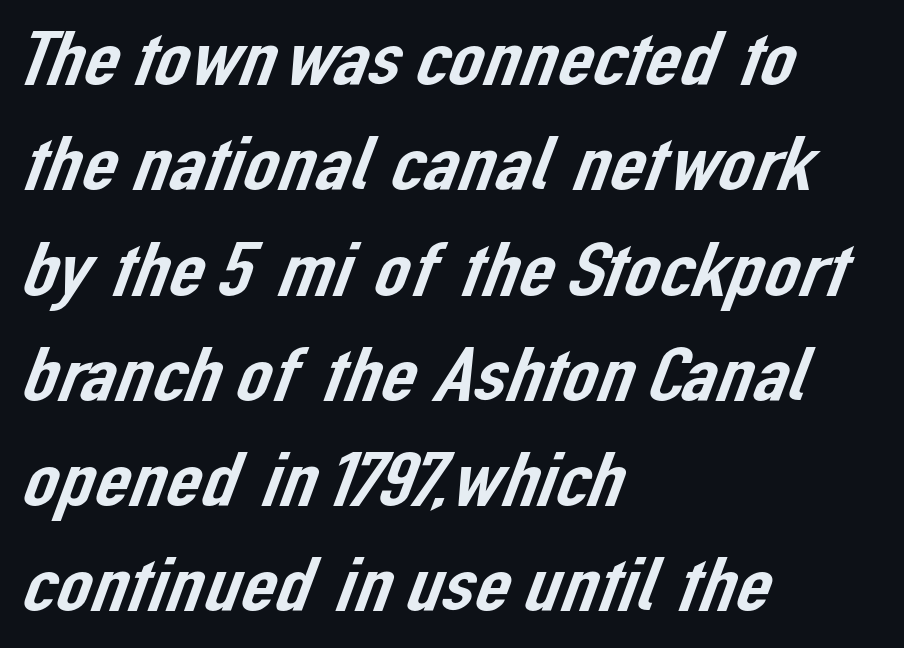
{"serif": "no", "width": "normal", "stroke_contrast": "low", "x_height": "medium", "monospaced": "no", "underline": "no", "align": "left", "line_spacing": "normal", "line_spacing_ratio": 1.35, "letter_spacing": "normal", "letter_spacing_em": 0.0, "glyph_px": 78}
